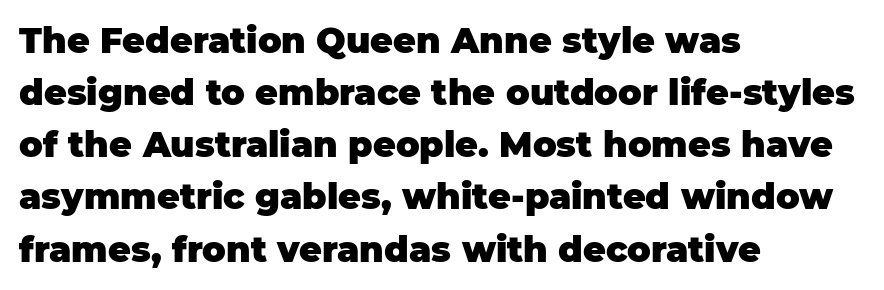
{"serif": "no", "italic": "no", "bold": "yes", "weight": "heavy", "width": "normal", "stroke_contrast": "low", "x_height": "large", "monospaced": "no", "underline": "no", "align": "left", "line_spacing": "normal", "line_spacing_ratio": 1.49, "letter_spacing": "normal", "letter_spacing_em": 0.0, "glyph_px": 35}
